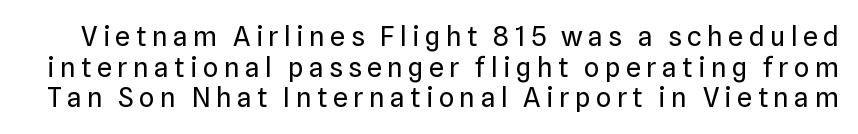
The image shows 27 px text type, upright; set tight line spacing (1.13x), unusually wide letter spacing (+0.2 em), not underlined.
